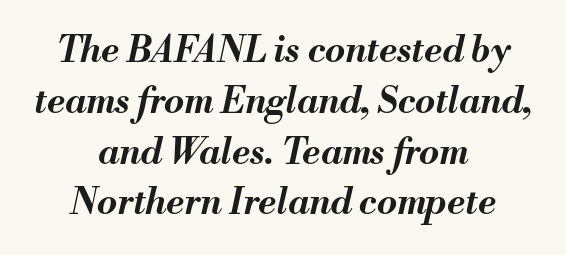
{"italic": "yes", "lean": "right", "slant_degrees": 13, "bold": "yes", "weight": "bold", "width": "normal", "stroke_contrast": "medium", "x_height": "small", "monospaced": "no", "underline": "no", "align": "center", "line_spacing": "normal", "line_spacing_ratio": 1.41, "letter_spacing": "normal", "letter_spacing_em": 0.0, "glyph_px": 36}
